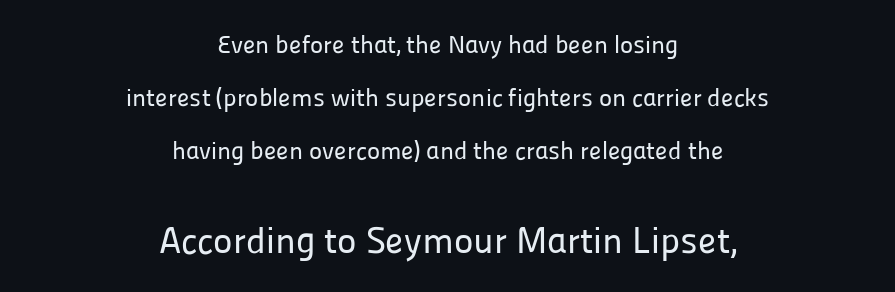
{"serif": "no", "italic": "no", "width": "normal", "stroke_contrast": "low", "x_height": "medium", "monospaced": "no", "underline": "no", "align": "center", "line_spacing": "loose", "line_spacing_ratio": 2.13, "letter_spacing": "normal", "letter_spacing_em": 0.0, "larger_block": "second", "size_ratio": 1.48, "glyph_px": 37}
